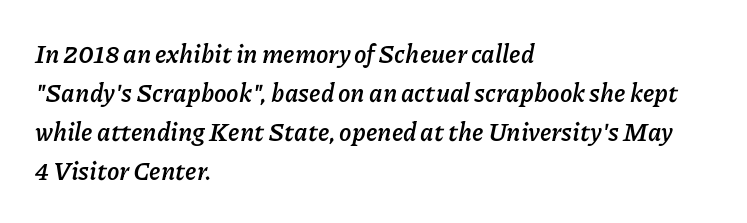
Q: Is the text bold? A: Yes.
Q: Is the text italic (slanted)? A: Yes, it leans right by about 11 degrees.
Q: Is the text underlined? A: No.
Q: How is the paragraph aligned? A: Left-aligned.
Q: Is the spacing between letters normal or unusually wide? A: Normal.
Q: Is the spacing between lines tight, normal or loose? A: Normal.
